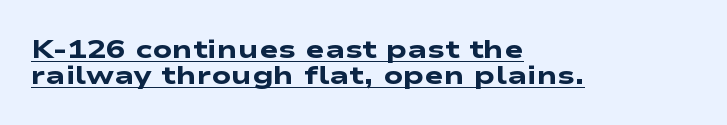
The image shows 26 px bold type; set left-aligned, tight line spacing (0.99x), normal letter spacing, underlined.
